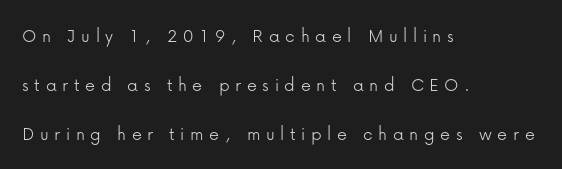
Descenders hang freely into open space. These lines were composed using upright roman letters. These lines stack with their left ends in a neat column. The weight tops out at a normal text grade. Quick note: interline space is abundant.
